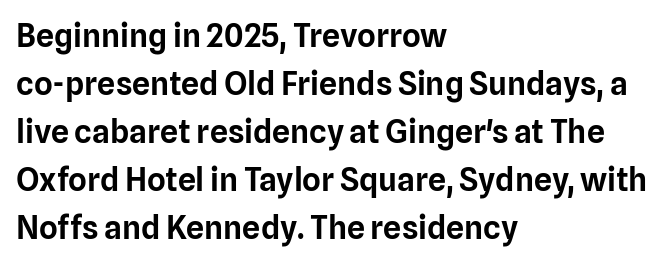
{"serif": "no", "italic": "no", "width": "normal", "stroke_contrast": "low", "x_height": "medium", "monospaced": "no", "underline": "no", "align": "left", "line_spacing": "normal", "line_spacing_ratio": 1.5, "letter_spacing": "normal", "letter_spacing_em": 0.0, "glyph_px": 32}
